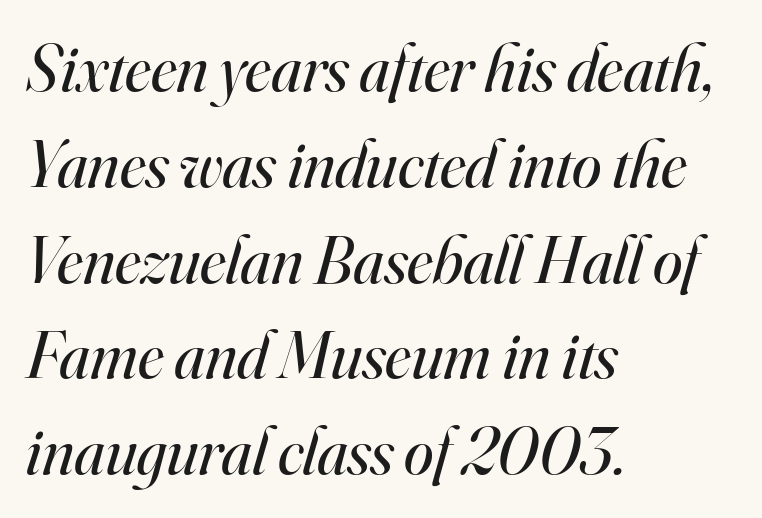
{"serif": "yes", "italic": "yes", "lean": "right", "slant_degrees": 16, "bold": "no", "weight": "regular", "width": "normal", "stroke_contrast": "high", "x_height": "small", "monospaced": "no", "underline": "no", "align": "left", "line_spacing": "normal", "line_spacing_ratio": 1.43, "letter_spacing": "normal", "letter_spacing_em": 0.0, "glyph_px": 67}
